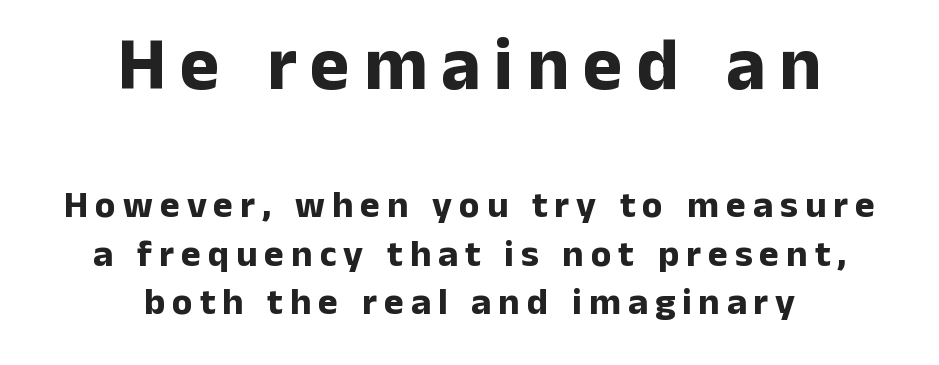
The letters in the upper block stand taller than those in the block below. The vertical gap from one line to the next is medium. Looks like regular typesetting: each glyph gets only the width it needs. Descenders are the only things crossing below the line.
